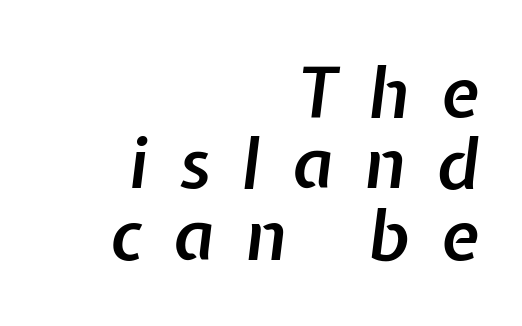
Q: Is the text bold? A: Semi-bold.
Q: Is the text italic (slanted)? A: Yes, it leans right by about 7 degrees.
Q: Is the text underlined? A: No.
Q: How is the paragraph aligned? A: Right-aligned.
Q: Is the spacing between letters normal or unusually wide? A: Unusually wide.
Q: Is the spacing between lines tight, normal or loose? A: Tight.
Q: Width (condensed, normal, or wide)? A: Normal.
Q: Stroke contrast? A: Low.
Q: x-height? A: Medium.
Q: Monospaced? A: No.
